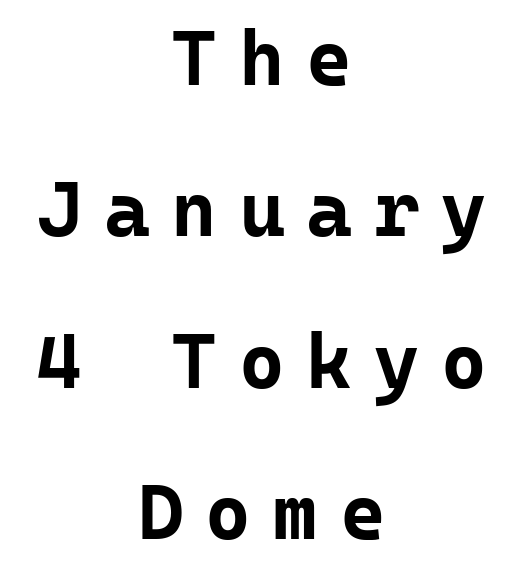
Q: Is the text bold? A: Yes.
Q: Is the text italic (slanted)? A: No, it is upright.
Q: Is the typeface a serif or a sans-serif typeface? A: Sans-serif.
Q: Is the text underlined? A: No.
Q: How is the paragraph aligned? A: Centered.
Q: Is the spacing between letters normal or unusually wide? A: Unusually wide.
Q: Is the spacing between lines tight, normal or loose? A: Loose.
Q: Width (condensed, normal, or wide)? A: Normal.
Q: Stroke contrast? A: Low.
Q: x-height? A: Medium.
Q: Monospaced? A: Yes.
